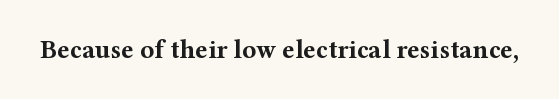
Only glyphs here, with clear space below each row. Rendered with straight, roman letterforms. The glyphs have the mass of a bold cut. Observe the ordinary spacing: letters are neighbours, not strangers.
